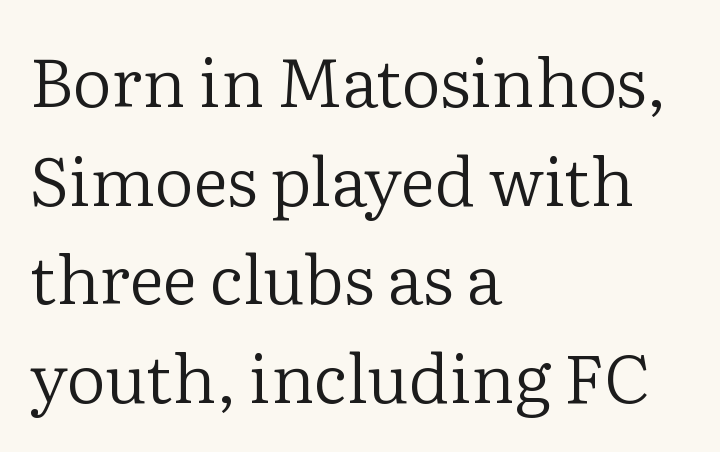
{"serif": "yes", "italic": "no", "bold": "no", "weight": "regular", "width": "normal", "stroke_contrast": "low", "x_height": "medium", "monospaced": "no", "underline": "no", "align": "left", "line_spacing": "normal", "line_spacing_ratio": 1.45, "letter_spacing": "normal", "letter_spacing_em": 0.0, "glyph_px": 68}
